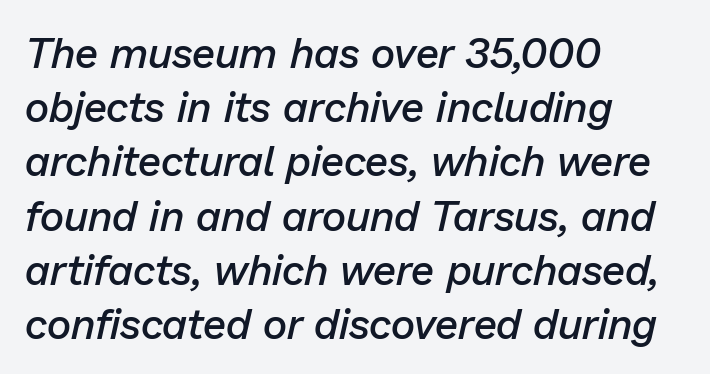
{"italic": "yes", "lean": "right", "slant_degrees": 13, "bold": "semi", "weight": "semibold", "width": "normal", "stroke_contrast": "low", "x_height": "medium", "monospaced": "no", "underline": "no", "align": "left", "line_spacing": "normal", "line_spacing_ratio": 1.29, "letter_spacing": "normal", "letter_spacing_em": 0.0, "glyph_px": 42}
